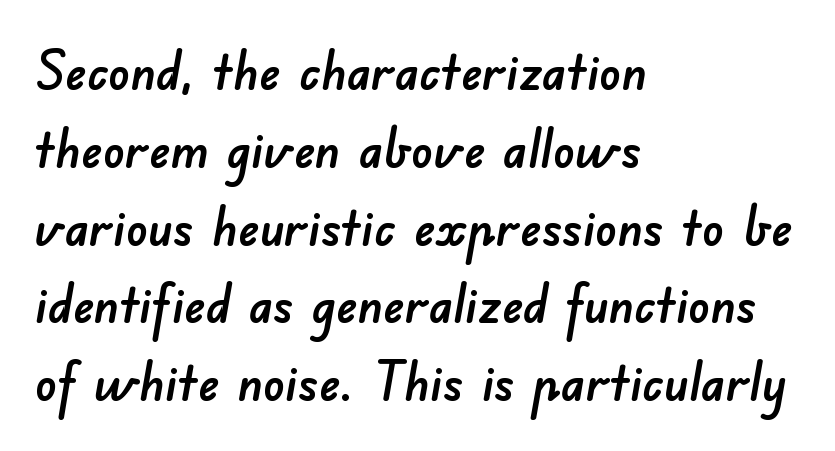
The type is set solid horizontally, with unmodified tracking. Notice how descenders clear the ascenders below comfortably — that's standard leading. Nobody drew a line under any word here. Typeset ragged right — the left edge is the straight one. You could not count columns in this text — the font is proportionally spaced.
